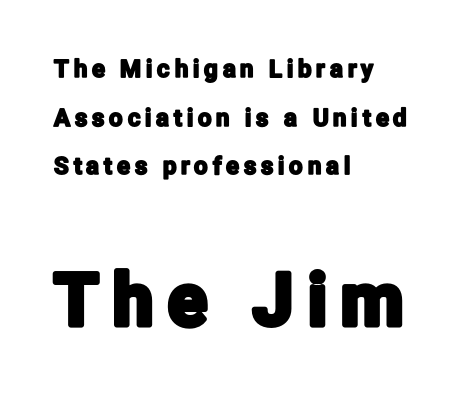
Q: Is the text italic (slanted)? A: No, it is upright.
Q: Is the typeface a serif or a sans-serif typeface? A: Sans-serif.
Q: Is the text underlined? A: No.
Q: How is the paragraph aligned? A: Left-aligned.
Q: Is the spacing between letters normal or unusually wide? A: Unusually wide.
Q: Is the spacing between lines tight, normal or loose? A: Loose.
Q: Which block of text is set in a larger size, the first (top) or the second (bottom)? A: The second (bottom) one.
Q: Width (condensed, normal, or wide)? A: Condensed.
Q: Stroke contrast? A: Low.
Q: x-height? A: Medium.
Q: Monospaced? A: No.
